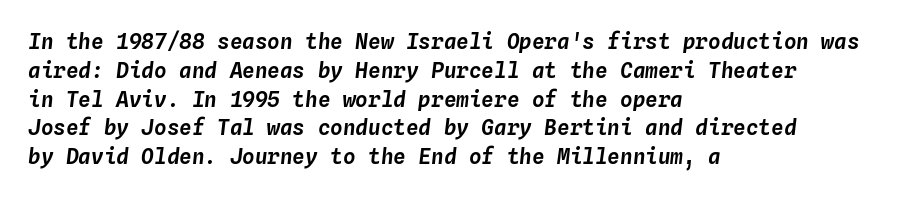
The image shows 21 px text type, italic (leaning right); set left-aligned, normal line spacing (1.37x), normal letter spacing, not underlined.
